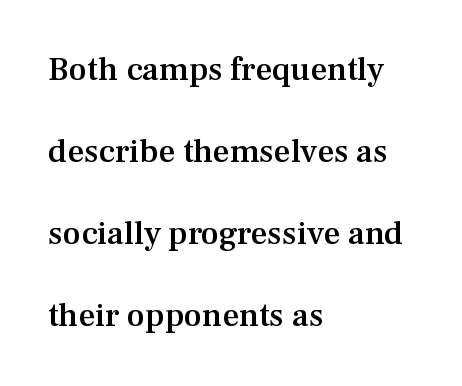
{"serif": "yes", "italic": "no", "bold": "semi", "weight": "semibold", "width": "normal", "stroke_contrast": "medium", "x_height": "medium", "monospaced": "no", "underline": "no", "align": "left", "line_spacing": "loose", "line_spacing_ratio": 2.48, "letter_spacing": "normal", "letter_spacing_em": 0.0, "glyph_px": 33}
